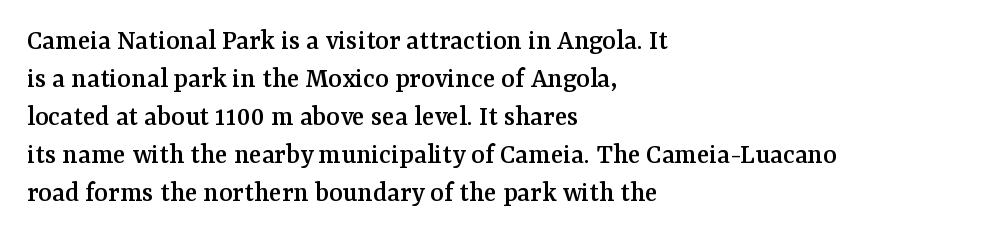
Descenders hang freely into open space. The face used here is proportionally spaced, like ordinary book or web type. Vertical spacing — default. Does the copy run flush right? No — it runs flush left. Do the letters lean? They stand straight.
